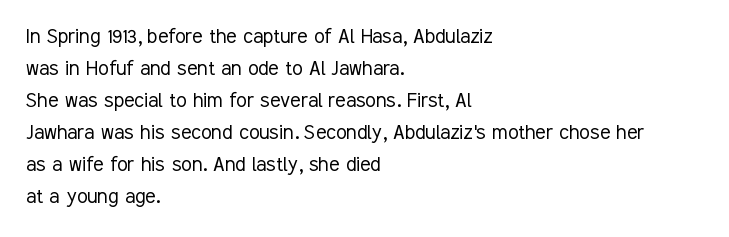
A bare baseline throughout the passage. Does the lettering tilt? It doesn't — this is upright. Leftover space on each line is placed entirely after the last word. Regarding leading, the lines here are spaced in the standard way. Inter-character spacing is left at the font's built-in metrics. Compared with a typical body face, this is equally light or lighter still.
